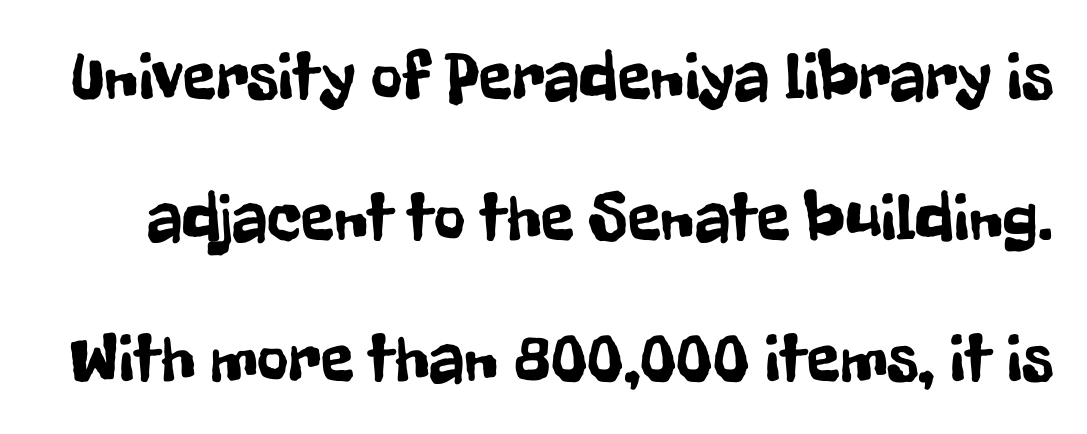
{"serif": "no", "italic": "no", "width": "condensed", "stroke_contrast": "low", "x_height": "medium", "monospaced": "no", "underline": "no", "line_spacing": "loose", "line_spacing_ratio": 2.07, "letter_spacing": "normal", "letter_spacing_em": 0.0, "glyph_px": 68}
